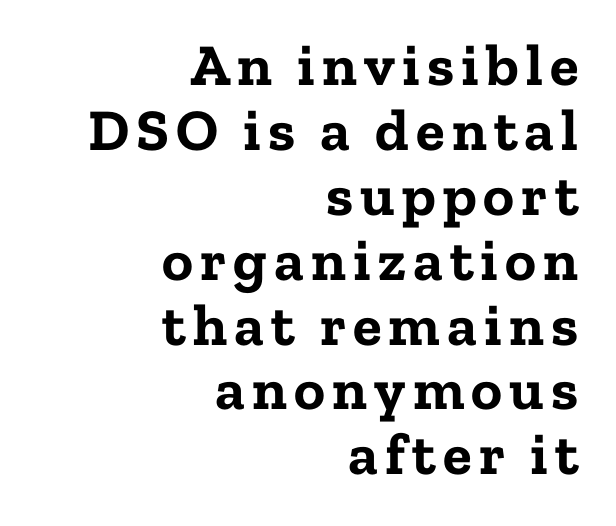
The image shows 59 px bold serif type, upright; set right-aligned, tight line spacing (1.1x), not underlined; low stroke contrast and a medium x-height.
